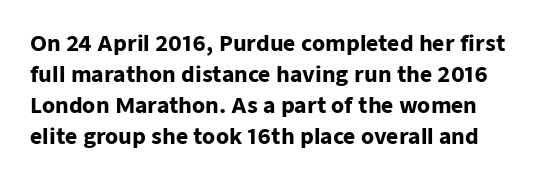
Each row of text sits above clean, open space. Designer's note — italics off, roman on. Letter spacing: default. Honestly, the row spacing looks completely unremarkable. Pretty heavy lettering here — definitely bold.
